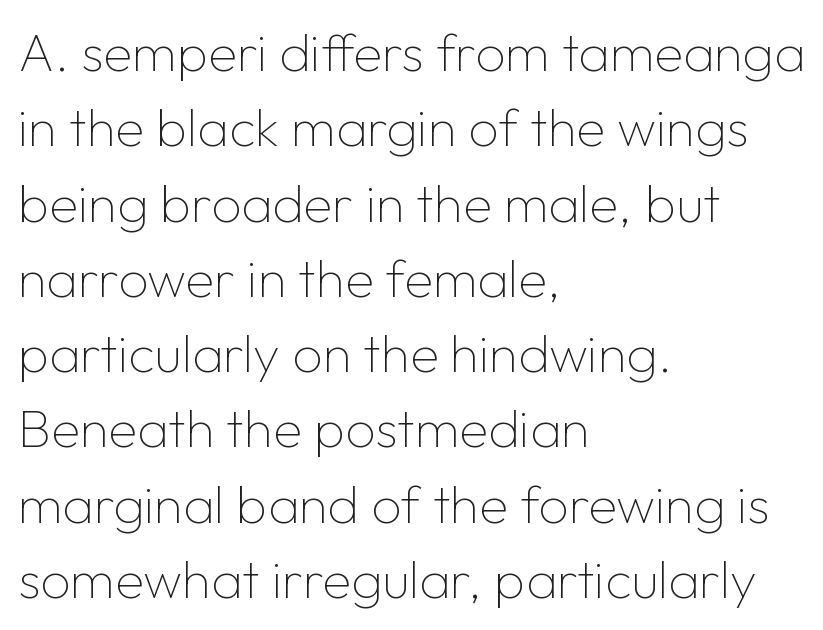
{"serif": "no", "italic": "no", "bold": "no", "weight": "thin", "width": "normal", "stroke_contrast": "low", "x_height": "medium", "monospaced": "no", "underline": "no", "align": "left", "line_spacing": "normal", "line_spacing_ratio": 1.42, "letter_spacing": "normal", "letter_spacing_em": 0.0, "glyph_px": 53}
